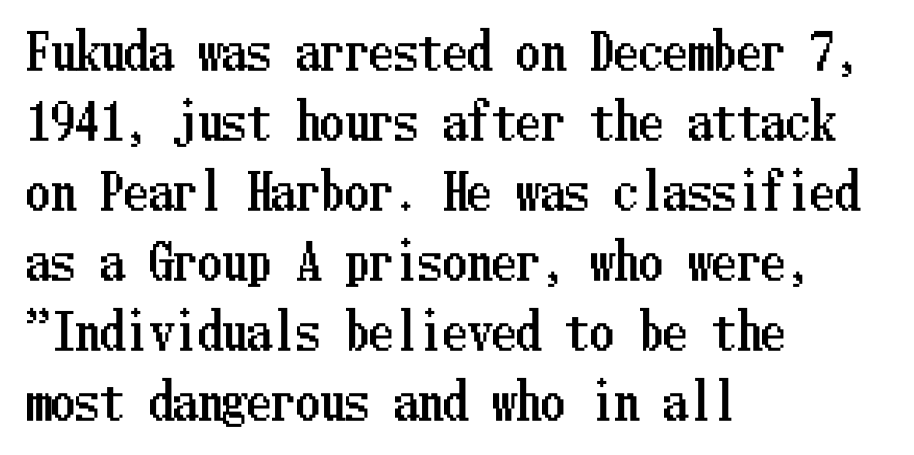
{"italic": "no", "width": "condensed", "stroke_contrast": "low", "x_height": "medium", "underline": "no", "align": "left", "line_spacing": "normal", "line_spacing_ratio": 1.43, "letter_spacing": "normal", "letter_spacing_em": 0.0, "glyph_px": 49}
